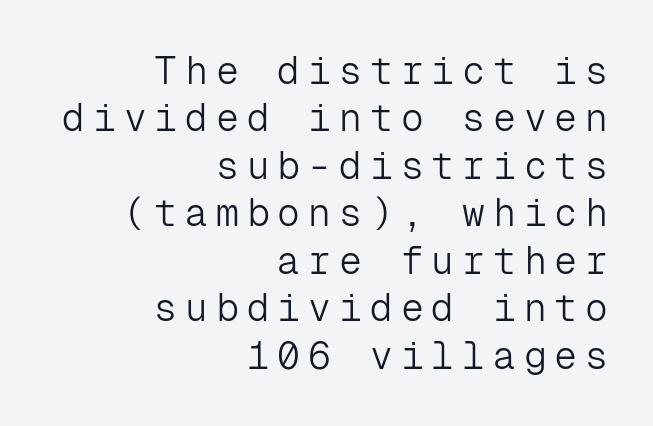
The image shows 38 px light sans-serif type, upright, monospaced; set right-aligned, normal line spacing (1.25x), unusually wide letter spacing (+0.21 em), not underlined; low stroke contrast and a medium x-height.
